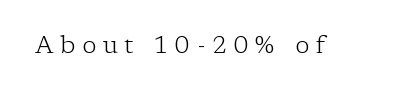
{"italic": "no", "bold": "no", "underline": "no", "letter_spacing": "wide", "letter_spacing_em": 0.28, "glyph_px": 24}
